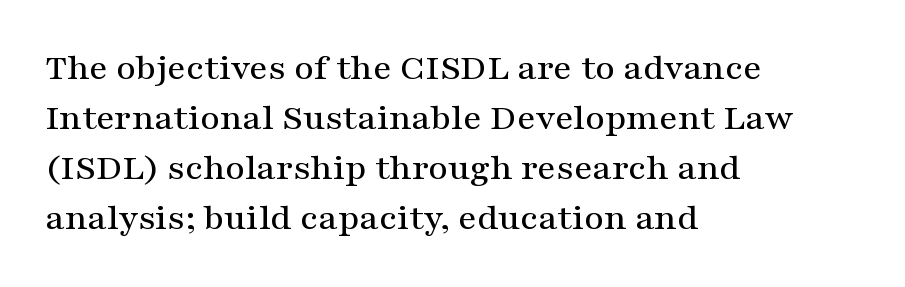
Line spacing here is normal. Regarding serifs, this sample has them. If you drew a ruler down the left edge, every line would touch it. Quick note: underline off. Characters remain perfectly vertical along every line.
